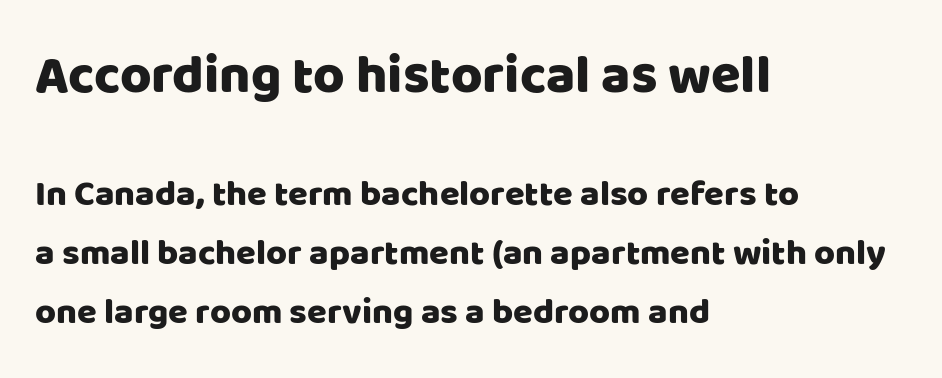
{"serif": "no", "italic": "no", "width": "normal", "stroke_contrast": "low", "x_height": "large", "monospaced": "no", "underline": "no", "align": "left", "line_spacing": "normal", "line_spacing_ratio": 1.64, "letter_spacing": "normal", "letter_spacing_em": 0.0, "larger_block": "first", "size_ratio": 1.5, "glyph_px": 54}
